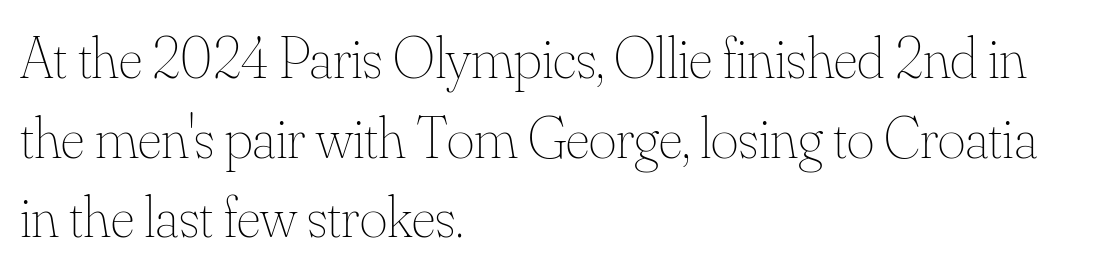
Q: Is the text bold? A: No.
Q: Is the text italic (slanted)? A: No, it is upright.
Q: Is the text underlined? A: No.
Q: How is the paragraph aligned? A: Left-aligned.
Q: Is the spacing between letters normal or unusually wide? A: Normal.
Q: Is the spacing between lines tight, normal or loose? A: Normal.
Q: Width (condensed, normal, or wide)? A: Normal.
Q: Stroke contrast? A: Medium.
Q: x-height? A: Small.
Q: Monospaced? A: No.
